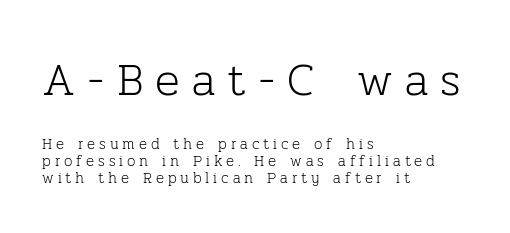
Vertical stems look standard width or narrower in stroke. Do the characters align in a grid? No, the font is proportional. The horizontal fit of the characters is loose and conspicuously gappy. Rule under the text: the space is simply empty. When letters stand straight like this, we call the style roman or upright.
